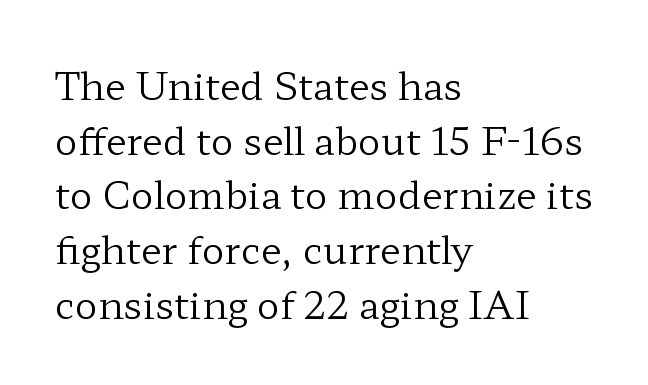
{"serif": "yes", "italic": "no", "bold": "no", "weight": "regular", "width": "wide", "stroke_contrast": "low", "x_height": "medium", "monospaced": "no", "underline": "no", "align": "left", "line_spacing": "normal", "line_spacing_ratio": 1.44, "letter_spacing": "normal", "letter_spacing_em": 0.0, "glyph_px": 38}
